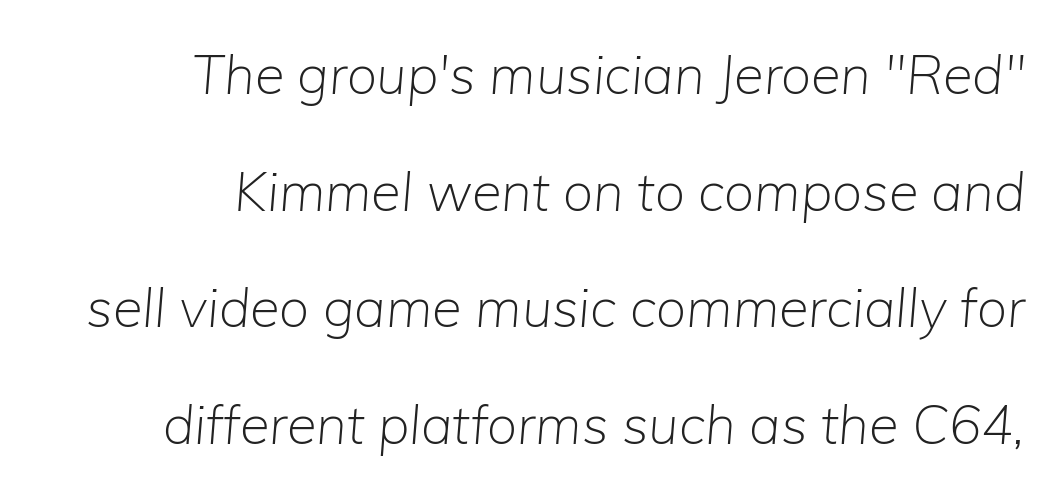
The image shows 54 px light type, italic (leaning right); set right-aligned, loose line spacing (2.16x), normal letter spacing, not underlined; low stroke contrast and a medium x-height.
